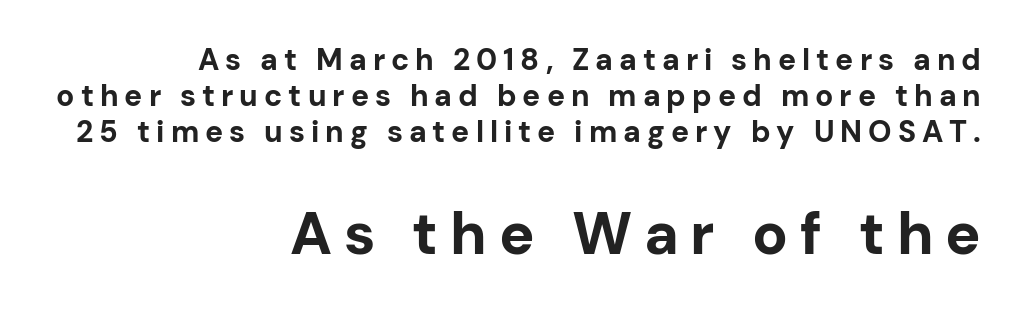
The image shows 59 px bold sans-serif type, upright; set right-aligned, line spacing 1.2x, unusually wide letter spacing (+0.2 em), not underlined; the second (bottom) block is 1.97x larger; low stroke contrast and a medium x-height.
